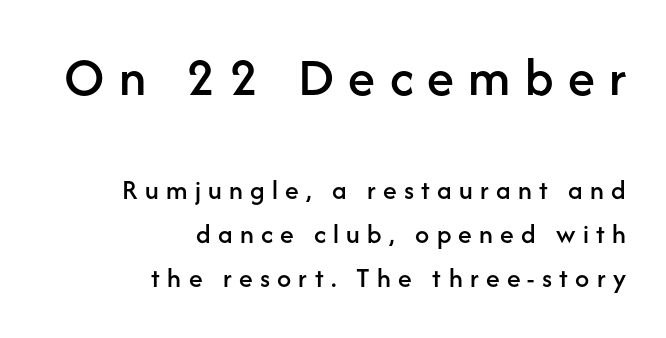
Q: Is the text italic (slanted)? A: No, it is upright.
Q: Is the typeface a serif or a sans-serif typeface? A: Sans-serif.
Q: Is the text underlined? A: No.
Q: How is the paragraph aligned? A: Right-aligned.
Q: Is the spacing between letters normal or unusually wide? A: Unusually wide.
Q: Is the spacing between lines tight, normal or loose? A: Normal.
Q: Which block of text is set in a larger size, the first (top) or the second (bottom)? A: The first (top) one.
Q: Width (condensed, normal, or wide)? A: Normal.
Q: Stroke contrast? A: Low.
Q: x-height? A: Medium.
Q: Monospaced? A: No.
